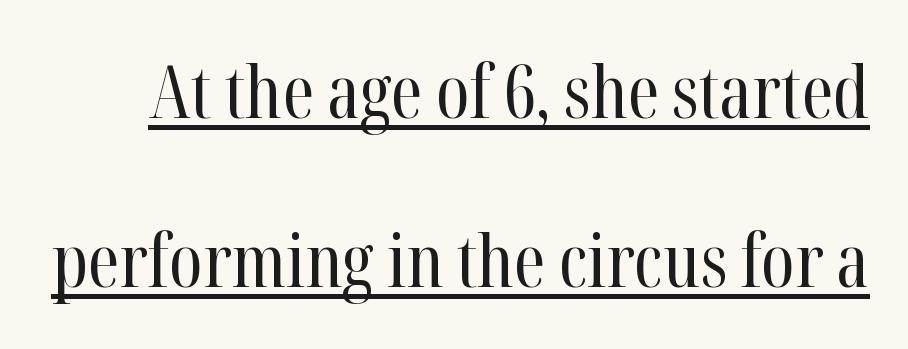
The image shows 73 px regular-weight, condensed serif type, upright; set loose line spacing (2.32x), normal letter spacing, underlined; high stroke contrast and a medium x-height.
